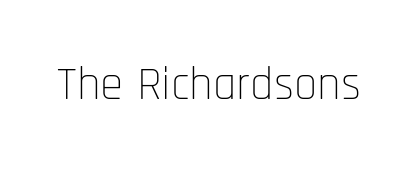
Think standard paragraph weight, or any step lighter than that. Every stem runs plumb, perpendicular to the baseline. Letter spacing: default. Check where the strokes stop: nothing finishes them off — pure sans. The string is rendered with underlining switched off.
